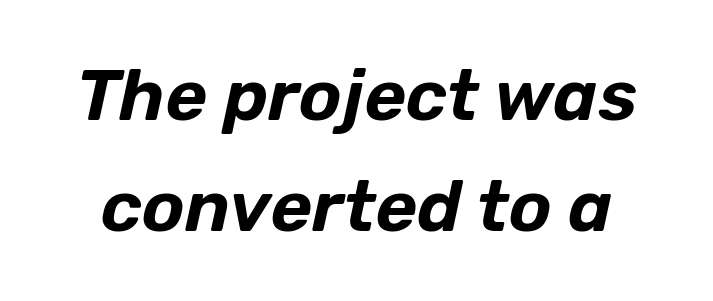
{"italic": "yes", "lean": "right", "slant_degrees": 12, "width": "normal", "stroke_contrast": "low", "x_height": "medium", "monospaced": "no", "underline": "no", "line_spacing": "normal", "line_spacing_ratio": 1.54, "letter_spacing": "normal", "letter_spacing_em": 0.0, "glyph_px": 72}
